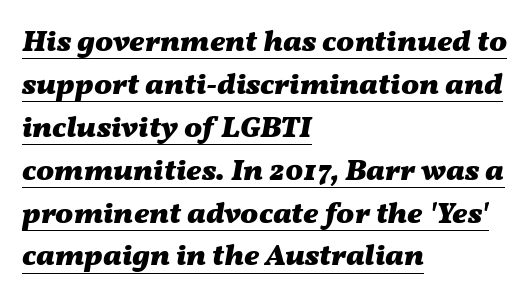
{"italic": "yes", "lean": "right", "slant_degrees": 11, "bold": "yes", "weight": "heavy", "width": "wide", "stroke_contrast": "medium", "x_height": "medium", "monospaced": "no", "underline": "yes", "align": "left", "line_spacing": "normal", "line_spacing_ratio": 1.43, "letter_spacing": "normal", "letter_spacing_em": 0.0, "glyph_px": 30}
